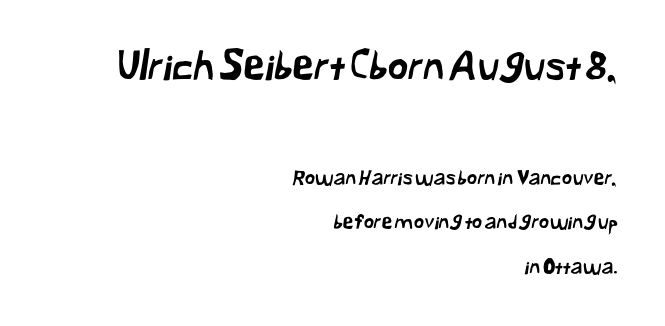
Q: Is the typeface a serif or a sans-serif typeface? A: Sans-serif.
Q: Is the text underlined? A: No.
Q: How is the paragraph aligned? A: Right-aligned.
Q: Is the spacing between letters normal or unusually wide? A: Normal.
Q: Is the spacing between lines tight, normal or loose? A: Loose.
Q: Which block of text is set in a larger size, the first (top) or the second (bottom)? A: The first (top) one.
Q: Width (condensed, normal, or wide)? A: Normal.
Q: Stroke contrast? A: Low.
Q: x-height? A: Medium.
Q: Monospaced? A: No.
